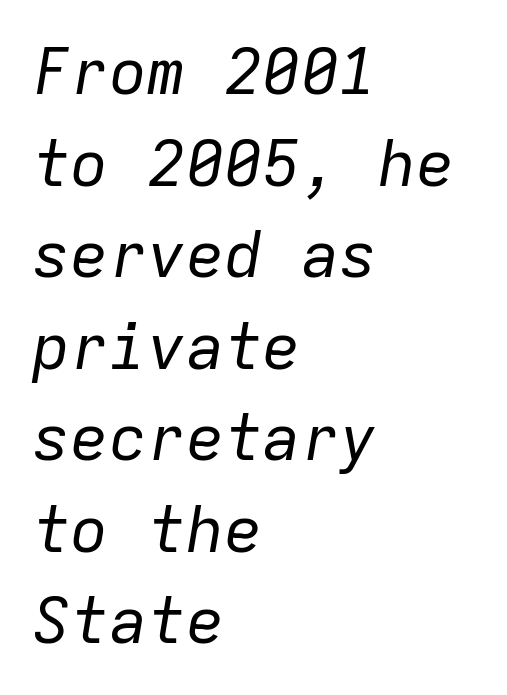
{"italic": "yes", "lean": "right", "slant_degrees": 9, "bold": "no", "weight": "regular", "width": "normal", "stroke_contrast": "low", "x_height": "medium", "monospaced": "yes", "underline": "no", "align": "left", "line_spacing": "normal", "line_spacing_ratio": 1.43, "letter_spacing": "normal", "letter_spacing_em": 0.0, "glyph_px": 64}
